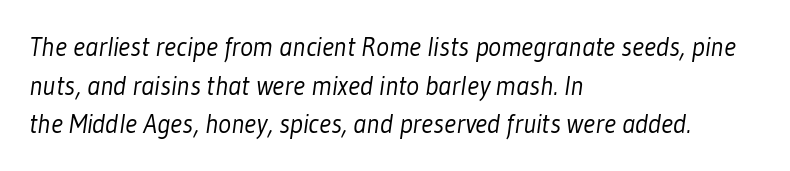
Weight: not bold — regular or lighter. Clear beneath every line of the passage. Casual observation: everything's shoved over to the left. What stands out about the letter spacing? Nothing — it is the standard amount. The leading is moderate, giving the passage an even texture.
